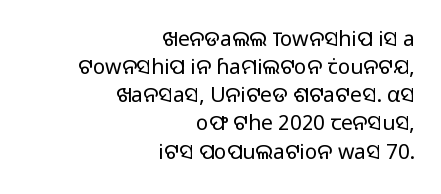
{"italic": "no", "bold": "no", "underline": "no", "align": "right", "line_spacing": "normal", "line_spacing_ratio": 1.34, "letter_spacing": "normal", "letter_spacing_em": 0.0, "glyph_px": 21}
